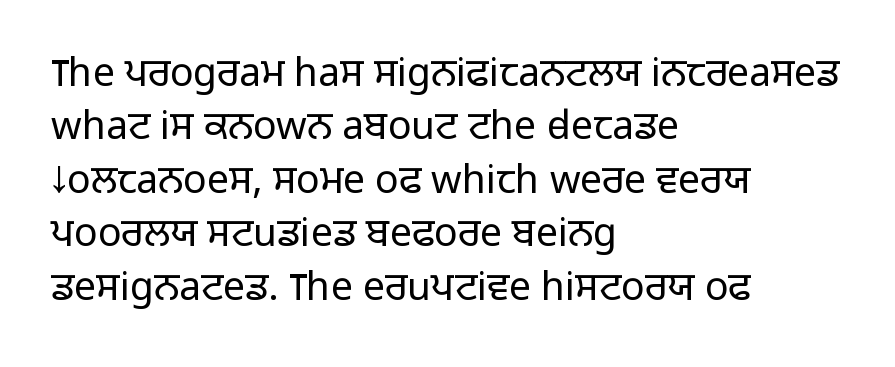
Q: Is the text bold? A: No.
Q: Is the text italic (slanted)? A: No, it is upright.
Q: Is the typeface a serif or a sans-serif typeface? A: Sans-serif.
Q: Is the text underlined? A: No.
Q: How is the paragraph aligned? A: Left-aligned.
Q: Is the spacing between letters normal or unusually wide? A: Normal.
Q: Is the spacing between lines tight, normal or loose? A: Normal.
Q: Width (condensed, normal, or wide)? A: Normal.
Q: Stroke contrast? A: Low.
Q: x-height? A: Medium.
Q: Monospaced? A: No.
